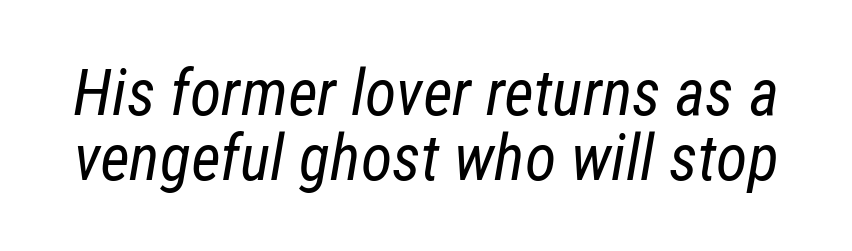
Q: Is the text bold? A: No.
Q: Is the text italic (slanted)? A: Yes, it leans right by about 12 degrees.
Q: Is the text underlined? A: No.
Q: Is the spacing between letters normal or unusually wide? A: Normal.
Q: Is the spacing between lines tight, normal or loose? A: Tight.
Q: Width (condensed, normal, or wide)? A: Condensed.
Q: Stroke contrast? A: Low.
Q: x-height? A: Medium.
Q: Monospaced? A: No.
